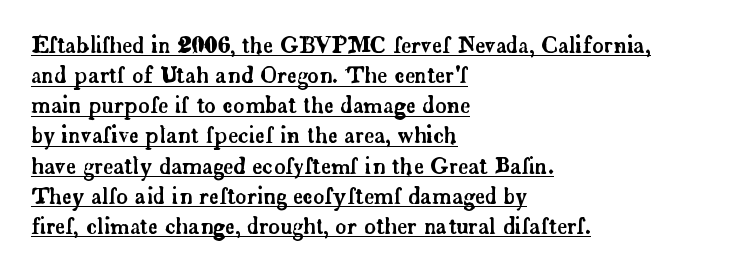
Characters follow at the spacing the type designer built in. The ragged edge is on the right, which tells us the setting is flush left. A baseline rule has been typeset under these characters. Vertical strokes here are truly vertical. The block of text has a typical density, with ordinary space between rows.
